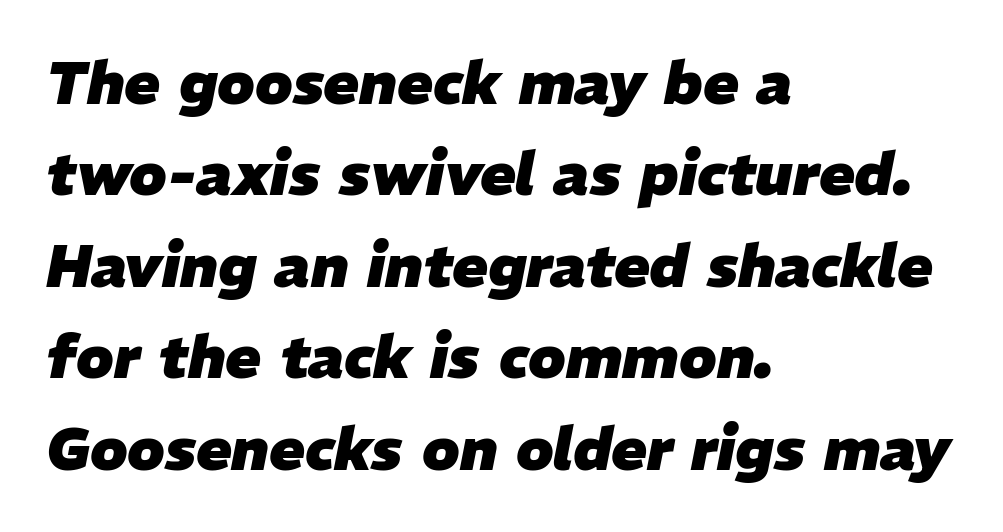
The image shows 59 px heavy type, italic (leaning right); set left-aligned, normal line spacing (1.55x), normal letter spacing, not underlined; low stroke contrast and a medium x-height.
